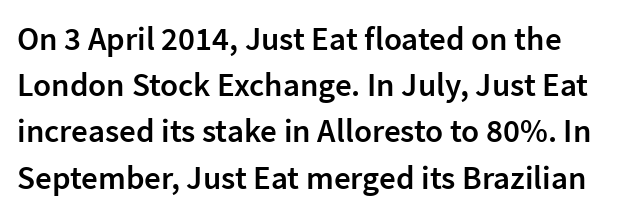
{"serif": "no", "italic": "no", "bold": "semi", "weight": "semibold", "width": "normal", "stroke_contrast": "low", "x_height": "medium", "monospaced": "no", "underline": "no", "line_spacing": "normal", "line_spacing_ratio": 1.4, "letter_spacing": "normal", "letter_spacing_em": 0.0, "glyph_px": 33}
